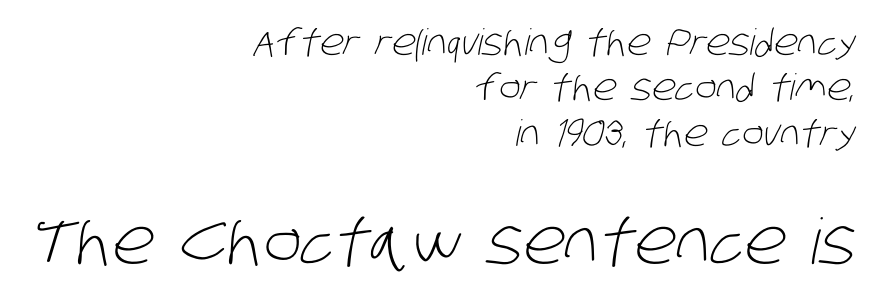
The second block has been scaled up relative to the first. Check where the strokes stop: nothing finishes them off — pure sans. The face looks like a standard text weight, possibly lighter. Does the copy run flush right? Yes — the right margin is perfectly even.
